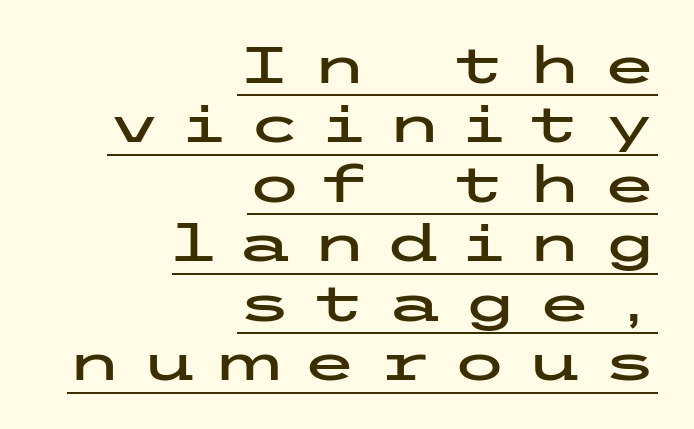
{"serif": "no", "italic": "no", "width": "wide", "stroke_contrast": "low", "x_height": "medium", "underline": "yes", "align": "right", "line_spacing_ratio": 1.19, "letter_spacing": "wide", "letter_spacing_em": 0.4, "glyph_px": 50}
